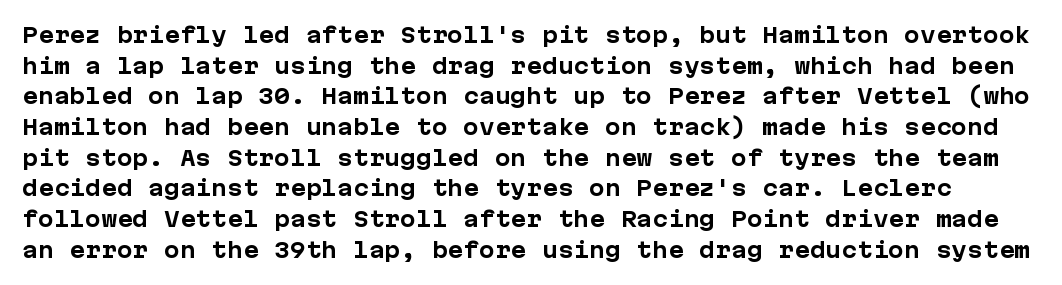
Q: Is the text bold? A: Yes.
Q: Is the text italic (slanted)? A: No, it is upright.
Q: Is the text underlined? A: No.
Q: Is the spacing between letters normal or unusually wide? A: Normal.
Q: Is the spacing between lines tight, normal or loose? A: Normal.
